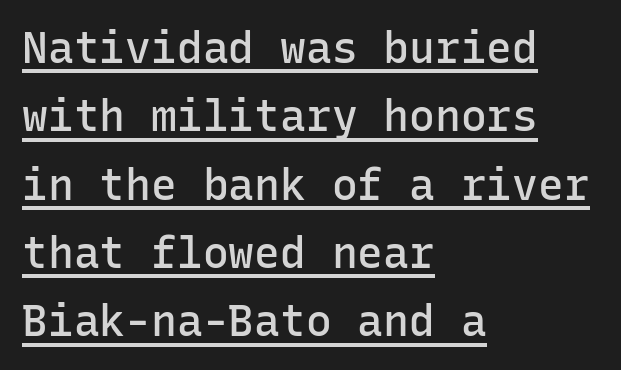
Q: Is the text bold? A: Semi-bold.
Q: Is the text italic (slanted)? A: No, it is upright.
Q: Is the typeface a serif or a sans-serif typeface? A: Sans-serif.
Q: Is the text underlined? A: Yes.
Q: How is the paragraph aligned? A: Left-aligned.
Q: Is the spacing between letters normal or unusually wide? A: Normal.
Q: Is the spacing between lines tight, normal or loose? A: Normal.
Q: Width (condensed, normal, or wide)? A: Normal.
Q: Stroke contrast? A: Low.
Q: x-height? A: Medium.
Q: Monospaced? A: Yes.
